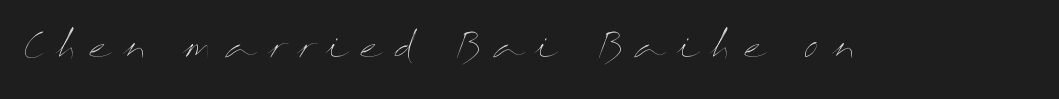
The image shows 34 px thin, wide type; set unusually wide letter spacing (+0.36 em), not underlined; medium stroke contrast and a medium x-height.
